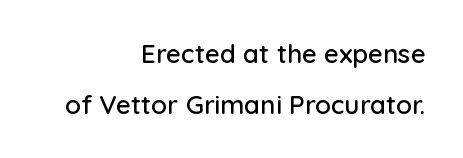
Q: Is the text italic (slanted)? A: No, it is upright.
Q: Is the text underlined? A: No.
Q: How is the paragraph aligned? A: Right-aligned.
Q: Is the spacing between letters normal or unusually wide? A: Normal.
Q: Is the spacing between lines tight, normal or loose? A: Loose.
